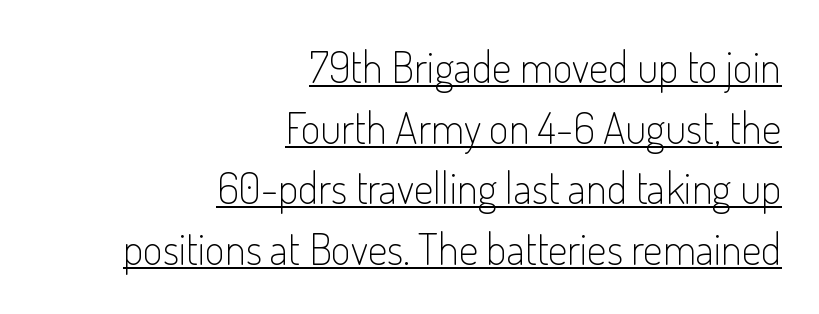
All the whitespace from short lines collects on the left. The letters stand upright; this is a roman face. The rendering uses the underline text-decoration. Here the designer chose a conventional face with non-uniform glyph widths. Caption: standard tracking, unaltered. Normally led — the rows are evenly, conventionally spaced.
